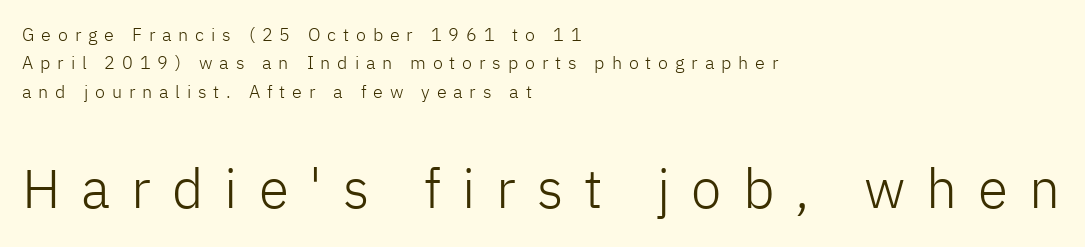
The image shows 55 px light sans-serif type, upright; set left-aligned, normal line spacing (1.58x), unusually wide letter spacing (+0.38 em), not underlined; the second (bottom) block is 3.06x larger; low stroke contrast and a medium x-height.
